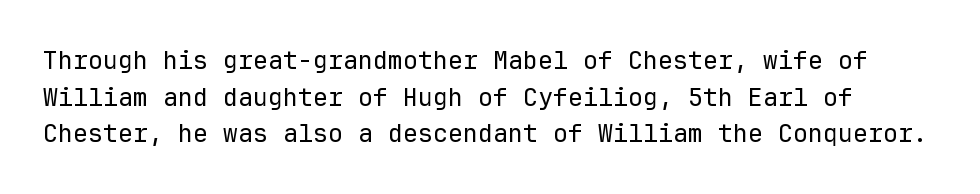
Q: Is the text bold? A: No.
Q: Is the text italic (slanted)? A: No, it is upright.
Q: Is the text underlined? A: No.
Q: Is the spacing between letters normal or unusually wide? A: Normal.
Q: Is the spacing between lines tight, normal or loose? A: Normal.
